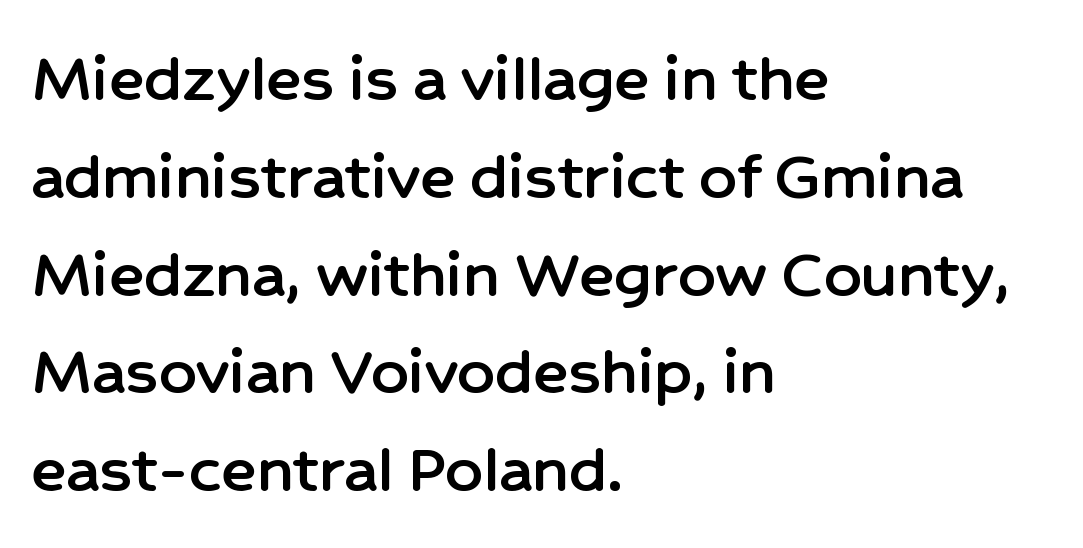
Q: Is the text italic (slanted)? A: No, it is upright.
Q: Is the typeface a serif or a sans-serif typeface? A: Sans-serif.
Q: Is the text underlined? A: No.
Q: How is the paragraph aligned? A: Left-aligned.
Q: Is the spacing between letters normal or unusually wide? A: Normal.
Q: Is the spacing between lines tight, normal or loose? A: Normal.
Q: Width (condensed, normal, or wide)? A: Normal.
Q: Stroke contrast? A: Low.
Q: x-height? A: Medium.
Q: Monospaced? A: No.
